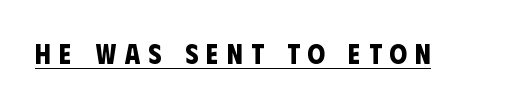
Every word sits above its own underline. Caption: expanded tracking, letters set apart. Looks like regular typesetting: each glyph gets only the width it needs. The text was rendered using a sans face with plain stroke endings. Heavy-handed strokes throughout: this text is bold.
